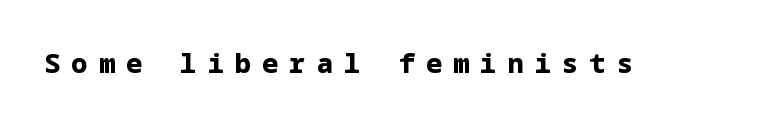
Style check: upright. The sample has been set heavy, in full bold. You could only call the tracking loose — the letters float apart. Only glyphs here, with clear space below each row.
